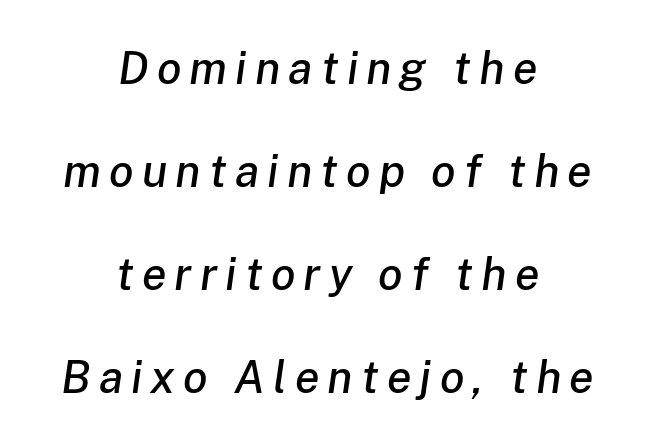
One-word summary of the alignment: center. The leading is generous, giving the passage an open texture. Is this a fixed-width face? No — the glyphs have proportional, varying widths. If you drew a line through each stem, it would be angled. The words here are not underlined.
